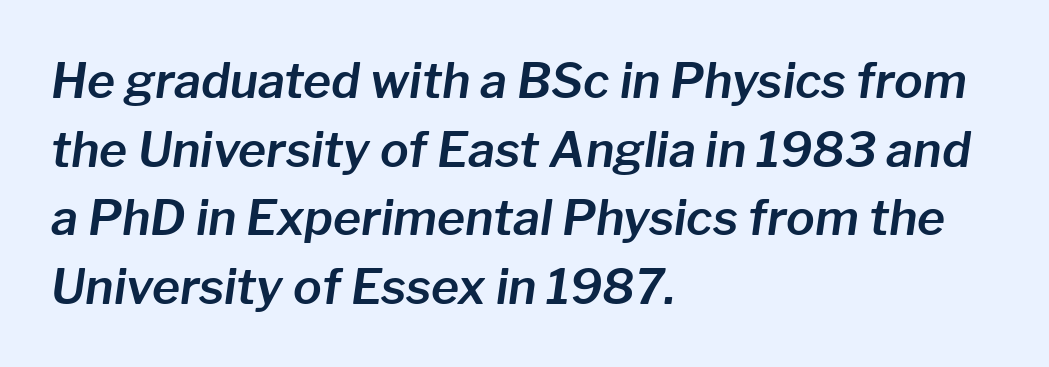
The image shows 48 px text type, italic (leaning right); set left-aligned, normal line spacing (1.43x), normal letter spacing, not underlined; low stroke contrast and a medium x-height.
